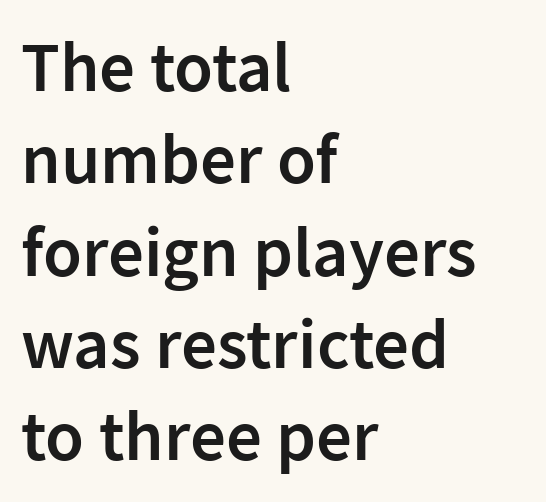
Look at the tracking — it's just the regular setting, nothing added. Style check: upright. Is the block centered? No — it sits flush against the left margin. Semibold letterforms, between regular and bold.
